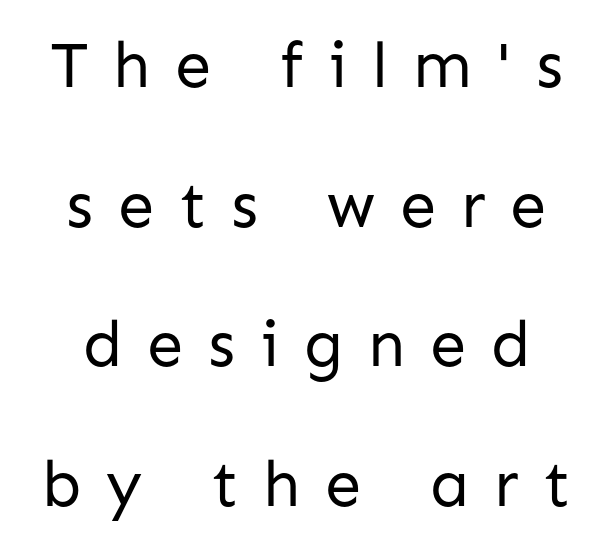
The image shows 65 px regular-weight sans-serif type, upright; set loose line spacing (2.15x), unusually wide letter spacing (+0.38 em), not underlined; low stroke contrast and a medium x-height.
